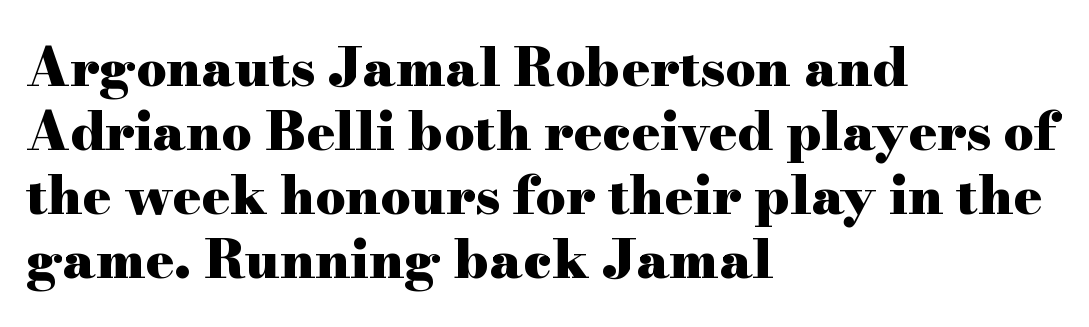
The baseline area is clear. The letters sit at their default tracking, neither squeezed nor spread. Does the type have serifs? Yes, each stem ends in a small foot. Reading down the block, your eye returns to a fixed left position each line. This is heavy type, rendered in bold. Is there any slant? The stems are plumb.
